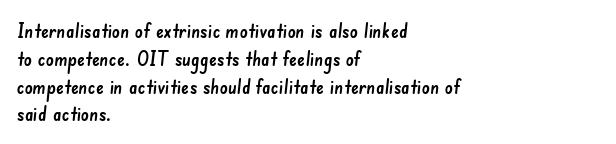
Q: Is the text underlined? A: No.
Q: How is the paragraph aligned? A: Left-aligned.
Q: Is the spacing between letters normal or unusually wide? A: Normal.
Q: Is the spacing between lines tight, normal or loose? A: Normal.
